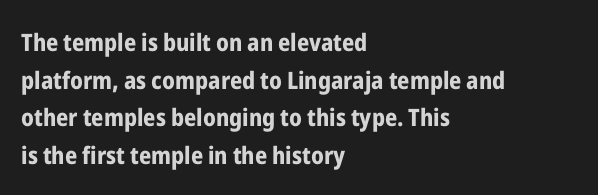
{"italic": "no", "bold": "yes", "underline": "no", "align": "left", "line_spacing": "normal", "line_spacing_ratio": 1.57, "letter_spacing": "normal", "letter_spacing_em": 0.0, "glyph_px": 24}
